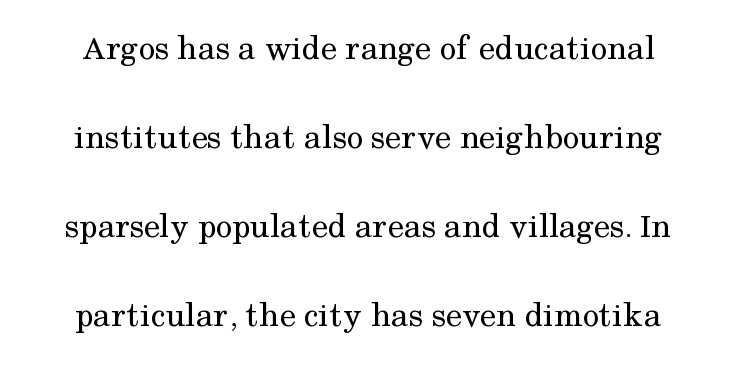
The image shows 36 px regular-weight serif type, upright; set loose line spacing (2.47x), normal letter spacing, not underlined; medium stroke contrast and a medium x-height.
